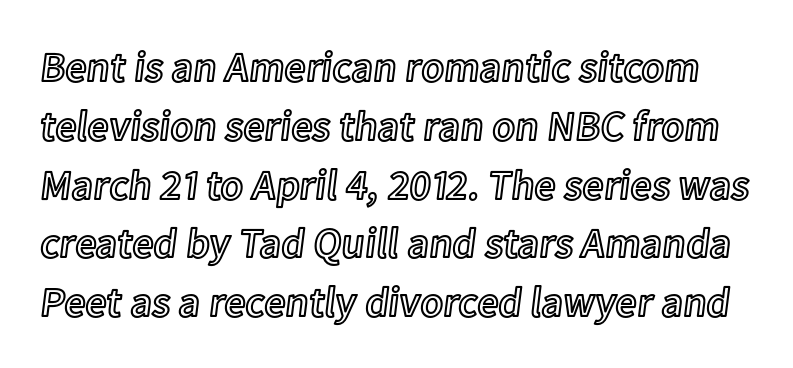
If you measured baseline to baseline, you'd find a middling distance. Think of a printed novel: that variable character pitch is what you see here. Beneath every word, the page is bare. A typesetter would call this zero additional tracking.
